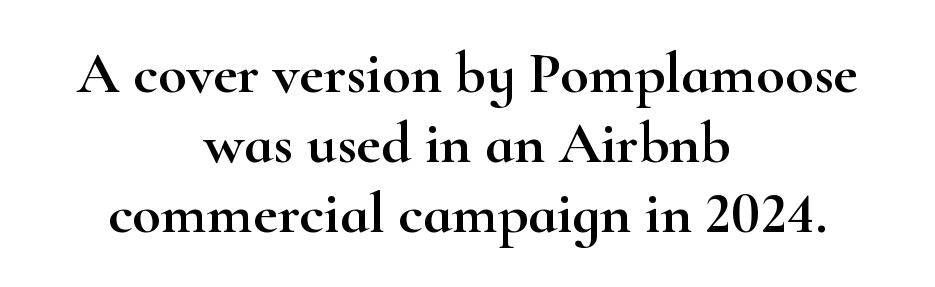
{"serif": "yes", "italic": "no", "width": "wide", "stroke_contrast": "high", "x_height": "small", "monospaced": "no", "underline": "no", "align": "center", "line_spacing_ratio": 1.19, "letter_spacing": "normal", "letter_spacing_em": 0.0, "glyph_px": 59}
